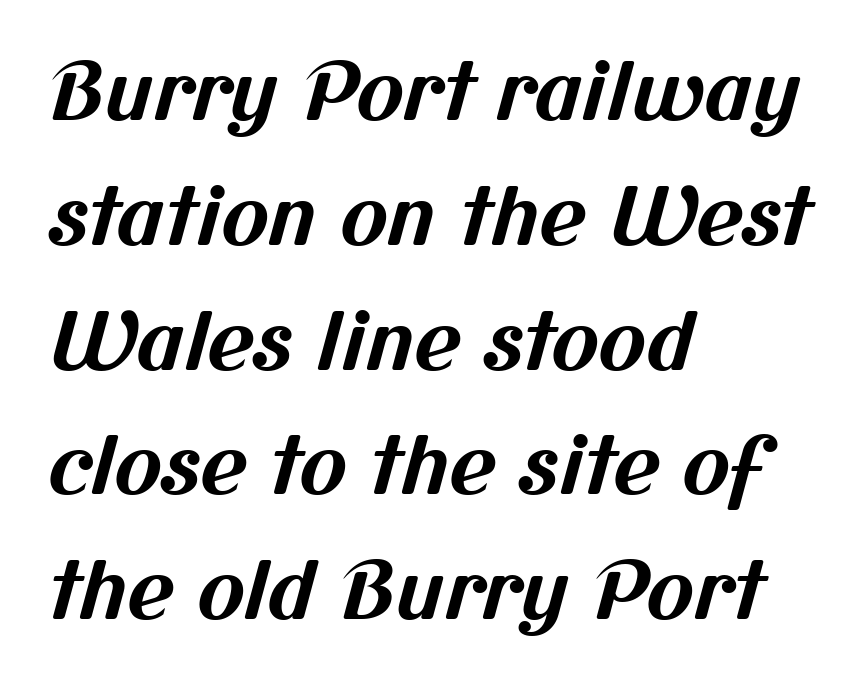
Anything drawn beneath the words? Only blank space. Proportional: the letters do not fall into vertical columns. Tracking here is standard; glyphs follow each other at the usual distance. The letters are bold, with thick, heavy strokes. Compared with a centered layout, this one pins lines to the left instead.
